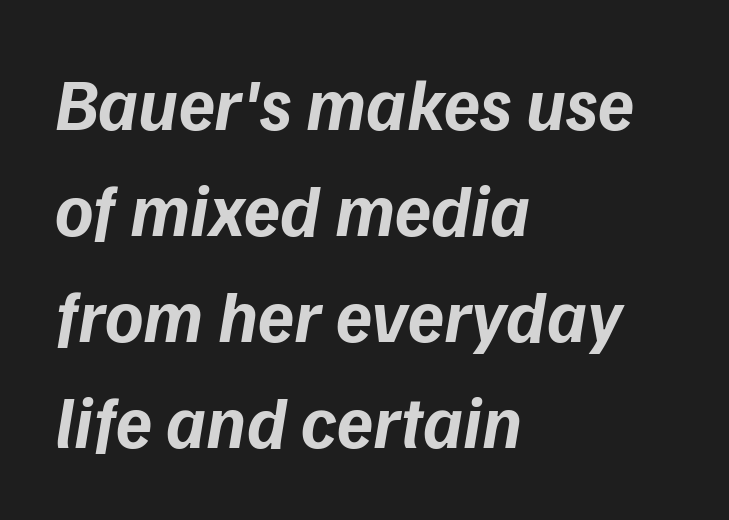
Honestly, there is no underline to notice here at all. Where is the straight margin? On the left. You could not count columns in this text — the font is proportionally spaced. You could call the tracking neutral — neither tight nor loose. The glyphs have the mass of a bold cut. Baseline-to-baseline distance is the conventional proportion of letter height.
